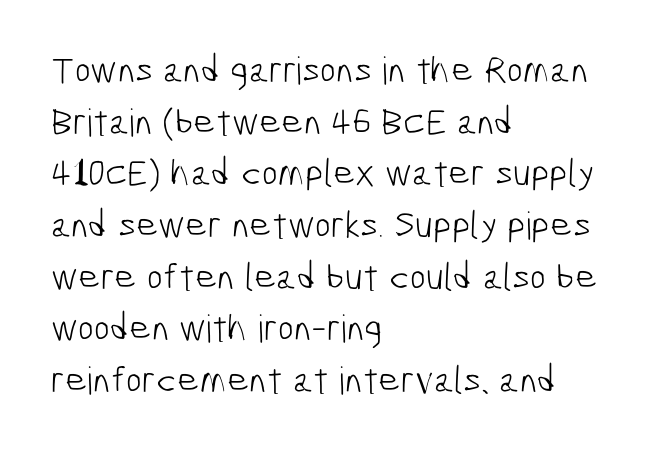
{"serif": "no", "bold": "no", "weight": "light", "width": "condensed", "stroke_contrast": "low", "x_height": "medium", "monospaced": "no", "underline": "no", "align": "left", "line_spacing": "normal", "line_spacing_ratio": 1.36, "letter_spacing": "normal", "letter_spacing_em": 0.0, "glyph_px": 38}
